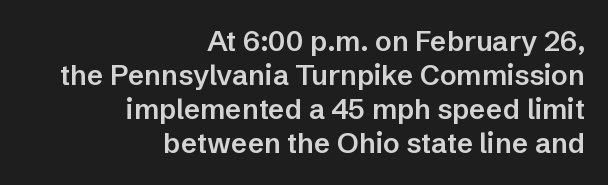
{"serif": "no", "italic": "no", "bold": "semi", "weight": "semibold", "width": "normal", "stroke_contrast": "low", "x_height": "medium", "monospaced": "no", "underline": "no", "align": "right", "line_spacing_ratio": 1.22, "letter_spacing": "normal", "letter_spacing_em": 0.0, "glyph_px": 28}
